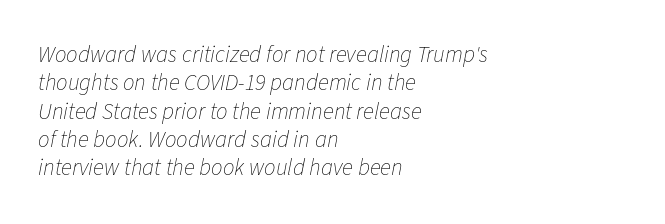
The image shows 23 px text type, italic (leaning right); set left-aligned, line spacing 1.23x, normal letter spacing, not underlined.
